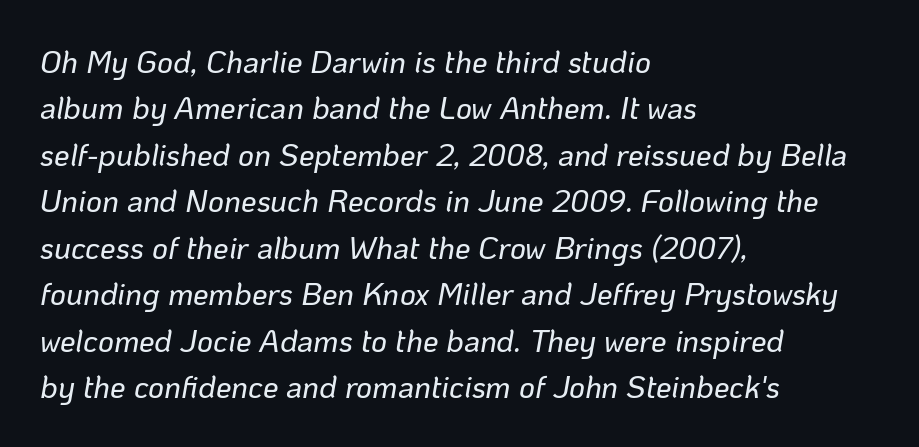
Q: Is the text italic (slanted)? A: Yes, it leans right by about 10 degrees.
Q: Is the text underlined? A: No.
Q: How is the paragraph aligned? A: Left-aligned.
Q: Is the spacing between letters normal or unusually wide? A: Normal.
Q: Is the spacing between lines tight, normal or loose? A: Normal.
Q: Width (condensed, normal, or wide)? A: Normal.
Q: Stroke contrast? A: Low.
Q: x-height? A: Medium.
Q: Monospaced? A: No.
